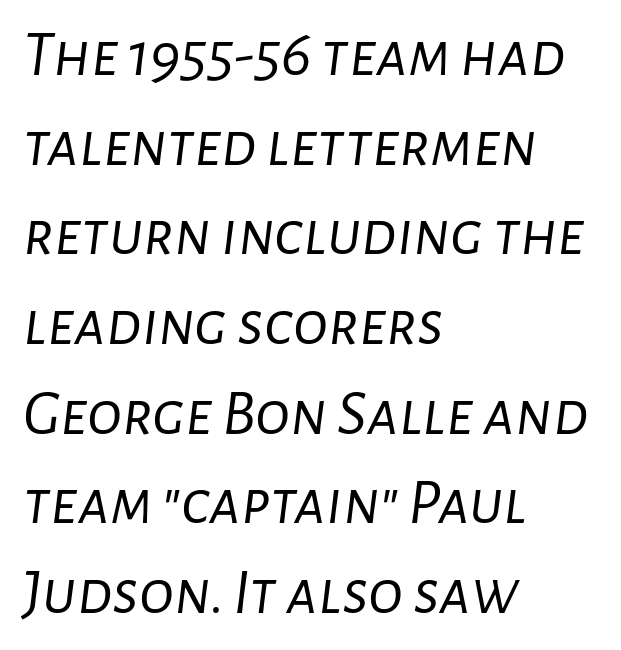
The weight would be labelled regular, book, light, or lighter still. Is the letter spacing exaggerated? No — it looks like the ordinary default. Check under the words: just untouched page. Slant detected: the letters are inclined. You could not count columns in this text — the font is proportionally spaced. Normally led — the rows are evenly, conventionally spaced.
